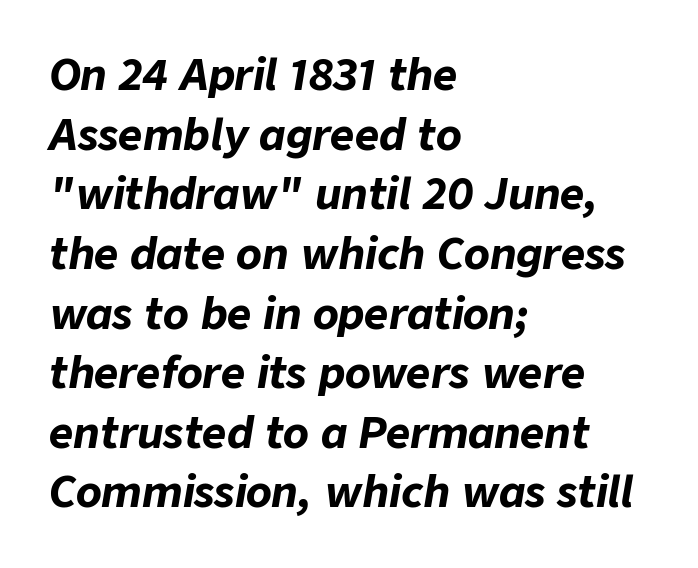
The image shows 42 px bold type, italic (leaning right); set left-aligned, normal line spacing (1.42x), normal letter spacing, not underlined; low stroke contrast and a medium x-height.
